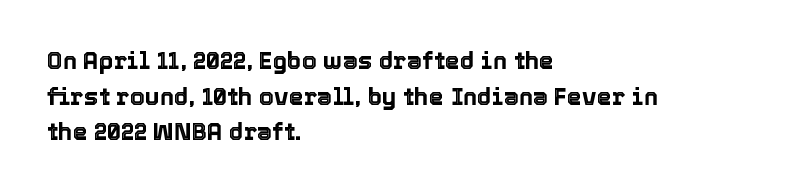
The image shows 24 px text type, upright; set left-aligned, normal line spacing (1.48x), normal letter spacing, not underlined.
